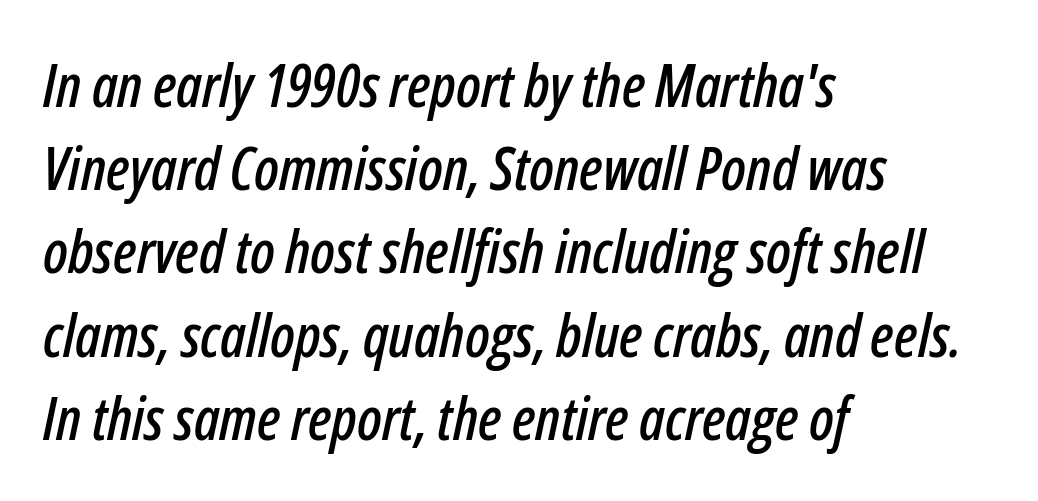
Q: Is the text italic (slanted)? A: Yes, it leans right by about 12 degrees.
Q: Is the text underlined? A: No.
Q: How is the paragraph aligned? A: Left-aligned.
Q: Is the spacing between letters normal or unusually wide? A: Normal.
Q: Is the spacing between lines tight, normal or loose? A: Normal.
Q: Width (condensed, normal, or wide)? A: Condensed.
Q: Stroke contrast? A: Low.
Q: x-height? A: Medium.
Q: Monospaced? A: No.
